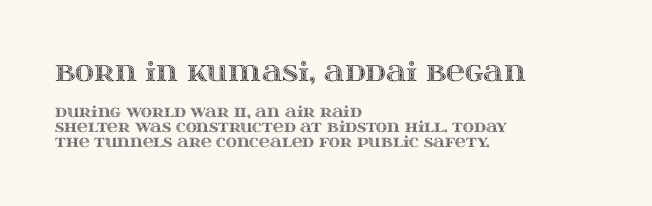
Q: Is the text italic (slanted)? A: No, it is upright.
Q: Is the text underlined? A: No.
Q: How is the paragraph aligned? A: Left-aligned.
Q: Is the spacing between letters normal or unusually wide? A: Normal.
Q: Is the spacing between lines tight, normal or loose? A: Tight.
Q: Which block of text is set in a larger size, the first (top) or the second (bottom)? A: The first (top) one.
